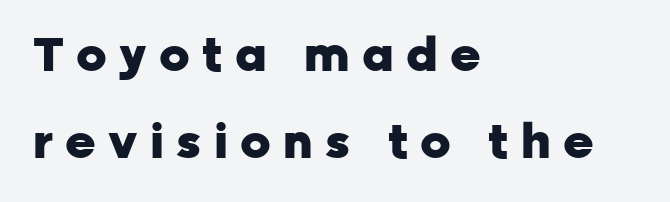
{"serif": "no", "italic": "no", "bold": "yes", "weight": "heavy", "width": "normal", "stroke_contrast": "low", "x_height": "medium", "monospaced": "no", "underline": "no", "align": "left", "line_spacing_ratio": 1.86, "letter_spacing": "wide", "letter_spacing_em": 0.26, "glyph_px": 47}
